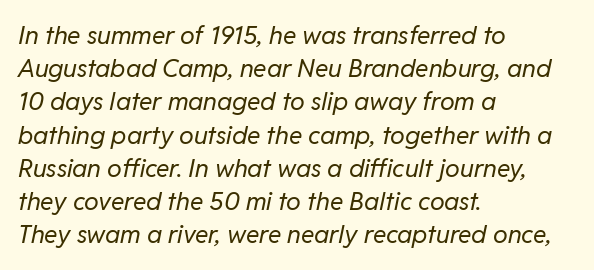
{"italic": "yes", "lean": "right", "slant_degrees": 11, "bold": "no", "underline": "no", "align": "left", "line_spacing": "normal", "line_spacing_ratio": 1.33, "letter_spacing": "normal", "letter_spacing_em": 0.0, "glyph_px": 25}
